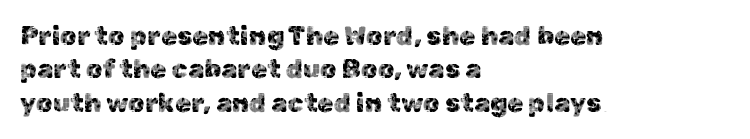
{"italic": "no", "underline": "no", "align": "left", "line_spacing": "normal", "line_spacing_ratio": 1.28, "letter_spacing": "normal", "letter_spacing_em": 0.0, "glyph_px": 26}
